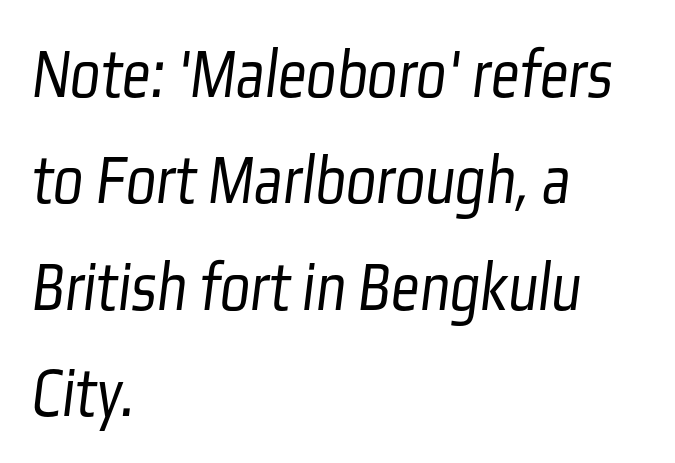
{"serif": "no", "bold": "no", "weight": "light", "width": "condensed", "stroke_contrast": "low", "x_height": "medium", "monospaced": "no", "underline": "no", "align": "left", "line_spacing": "normal", "line_spacing_ratio": 1.5, "letter_spacing": "normal", "letter_spacing_em": 0.0, "glyph_px": 71}
